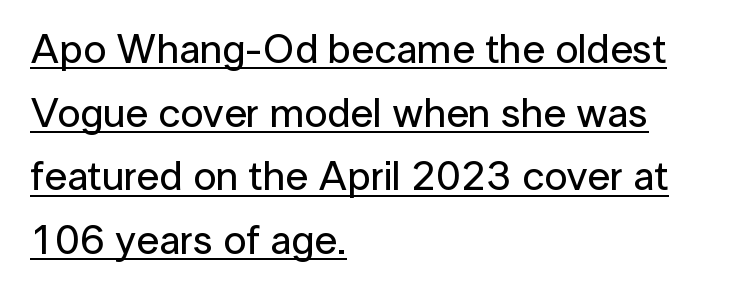
It's the straight-up-and-down kind of type. The rendering uses a moderate line-height, typical for paragraphs. Compared with a centered layout, this one pins lines to the left instead. The letters advance in unequal steps, a hallmark of proportional type. Classification — sans serif. Nobody touched the tracking dial on this one.
